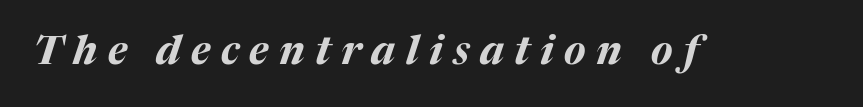
{"italic": "yes", "lean": "right", "slant_degrees": 17, "bold": "yes", "weight": "bold", "width": "normal", "stroke_contrast": "medium", "x_height": "medium", "monospaced": "no", "underline": "no", "letter_spacing": "wide", "letter_spacing_em": 0.26, "glyph_px": 40}
